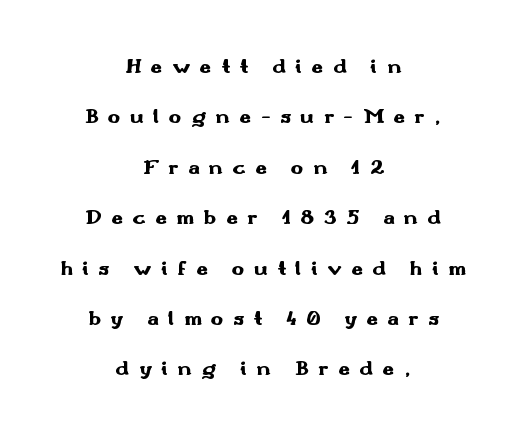
Does extra space separate the letters? Yes, quite a lot of it. The compositor balanced each line on the midline. Glance below the letters and you will spot only blank space. Notice how thick the strokes are: this is what a full bold looks like.
